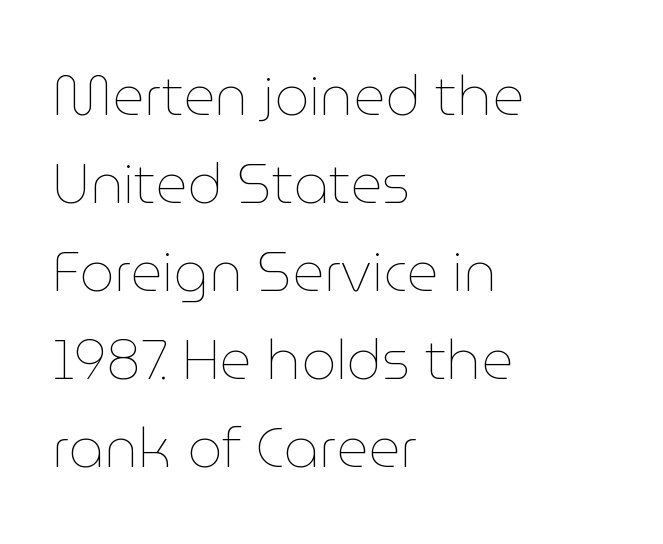
The image shows 55 px thin type, upright; set left-aligned, normal line spacing (1.6x), normal letter spacing, not underlined; low stroke contrast and a medium x-height.
